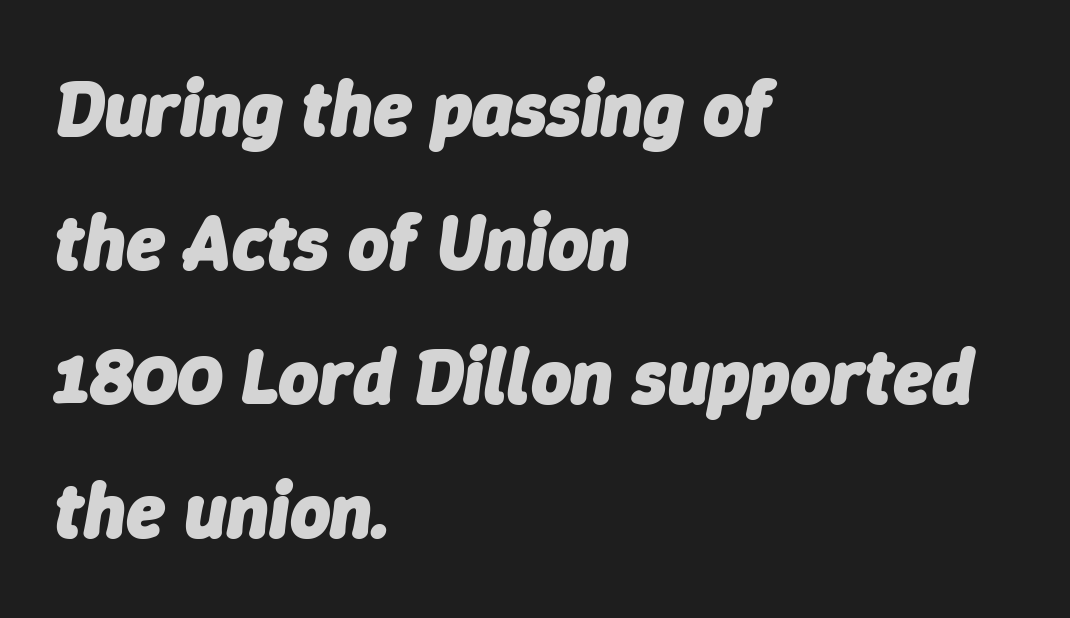
{"italic": "yes", "lean": "right", "slant_degrees": 9, "bold": "yes", "weight": "heavy", "width": "normal", "stroke_contrast": "low", "x_height": "medium", "monospaced": "no", "underline": "no", "align": "left", "line_spacing_ratio": 1.72, "letter_spacing": "normal", "letter_spacing_em": 0.0, "glyph_px": 78}
